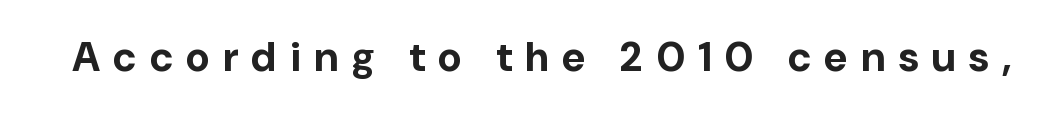
Q: Is the text bold? A: Yes.
Q: Is the text italic (slanted)? A: No, it is upright.
Q: Is the typeface a serif or a sans-serif typeface? A: Sans-serif.
Q: Is the text underlined? A: No.
Q: Is the spacing between letters normal or unusually wide? A: Unusually wide.
Q: Width (condensed, normal, or wide)? A: Normal.
Q: Stroke contrast? A: Low.
Q: x-height? A: Medium.
Q: Monospaced? A: No.
